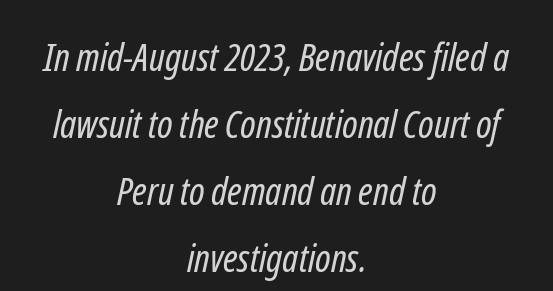
Q: Is the text bold? A: No.
Q: Is the typeface a serif or a sans-serif typeface? A: Sans-serif.
Q: Is the text underlined? A: No.
Q: How is the paragraph aligned? A: Centered.
Q: Is the spacing between letters normal or unusually wide? A: Normal.
Q: Width (condensed, normal, or wide)? A: Condensed.
Q: Stroke contrast? A: Low.
Q: x-height? A: Medium.
Q: Monospaced? A: No.
